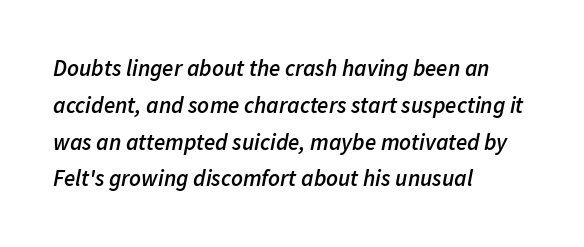
{"italic": "yes", "lean": "right", "slant_degrees": 11, "bold": "semi", "underline": "no", "align": "left", "line_spacing": "normal", "line_spacing_ratio": 1.6, "letter_spacing": "normal", "letter_spacing_em": 0.0, "glyph_px": 23}
